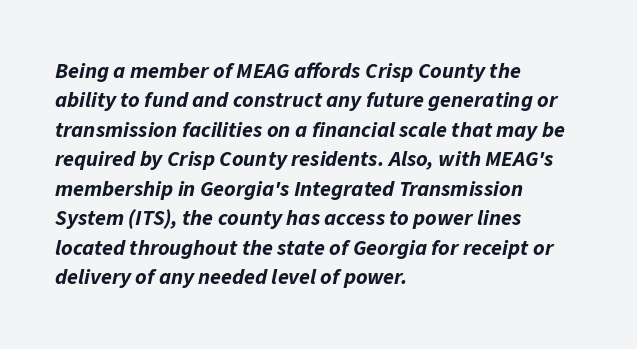
Q: Is the text bold? A: Yes.
Q: Is the text italic (slanted)? A: Yes, it leans right by about 11 degrees.
Q: Is the text underlined? A: No.
Q: How is the paragraph aligned? A: Left-aligned.
Q: Is the spacing between letters normal or unusually wide? A: Normal.
Q: Is the spacing between lines tight, normal or loose? A: Normal.
